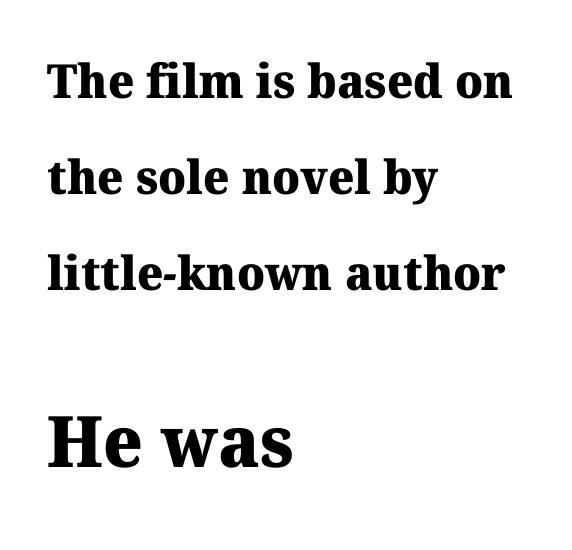
Caption: bold face, heavy strokes. Words appear dense and cohesive because spacing is normal. Line starts are locked; line ends wander. Letters rest on an invisible, unmarked baseline. Vertical spacing — loose. Size contrast runs from small at the top to large at the bottom.
